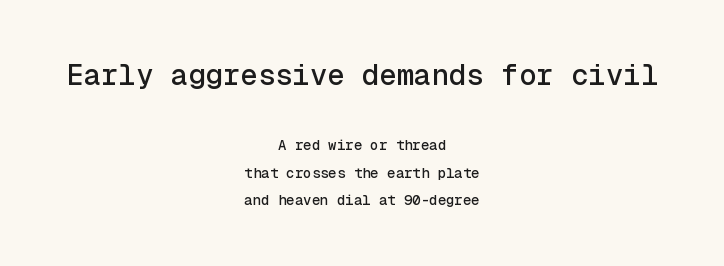
The designer gave the opening block more size than the closing block. Notice how the stems are strictly vertical — no italics here. Centered paragraph, ragged on both sides. Does extra space separate the letters? No, they use regular spacing.
